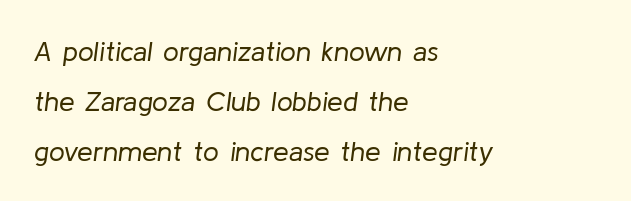
The space directly below the letters is spotless. This rendering leaves character spacing at its baseline value. The rendering uses natural spacing where letterforms have individual widths. This rendering uses left alignment, leaving the right contour irregular. Every character sits at an angle, as italics do. Vertical stems look standard width or narrower in stroke.
